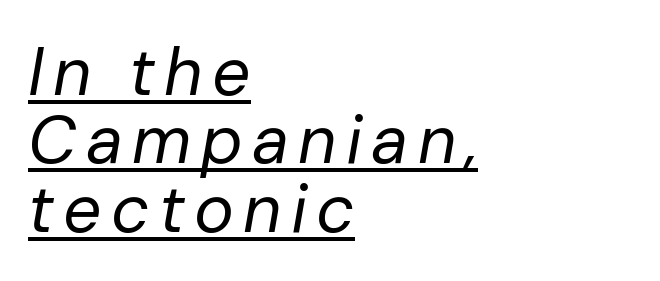
Where is the straight margin? On the left. An italicized treatment has been applied to the whole sample. This is underlined copy, the kind a proofreader might mark for attention. Each new line begins almost immediately beneath the previous one. These lines are rendered in a variable-pitch font.
